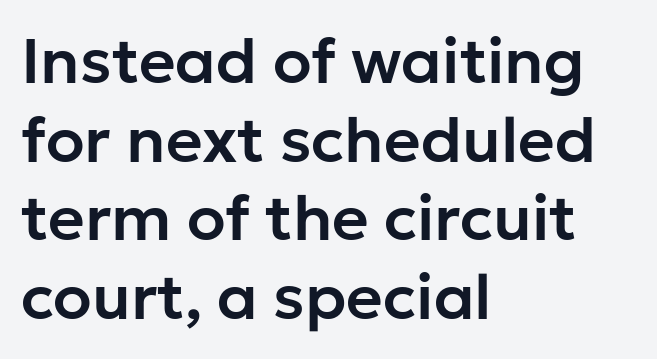
{"serif": "no", "italic": "no", "width": "normal", "stroke_contrast": "low", "x_height": "medium", "monospaced": "no", "underline": "no", "align": "left", "line_spacing": "normal", "line_spacing_ratio": 1.25, "letter_spacing": "normal", "letter_spacing_em": 0.0, "glyph_px": 63}
